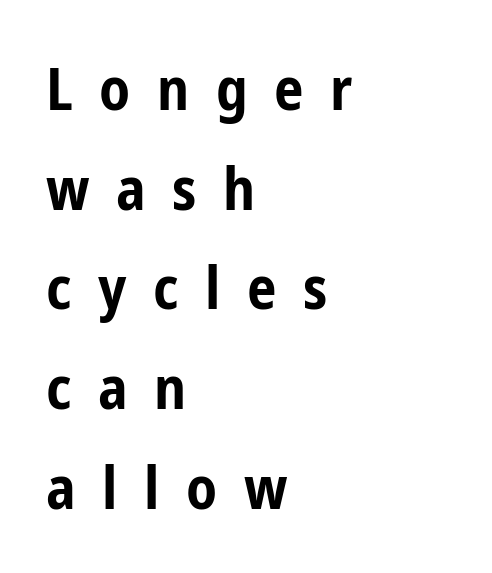
{"serif": "no", "italic": "no", "bold": "yes", "weight": "bold", "width": "condensed", "stroke_contrast": "low", "x_height": "medium", "monospaced": "no", "underline": "no", "align": "left", "line_spacing": "normal", "line_spacing_ratio": 1.69, "letter_spacing": "wide", "letter_spacing_em": 0.45, "glyph_px": 59}
